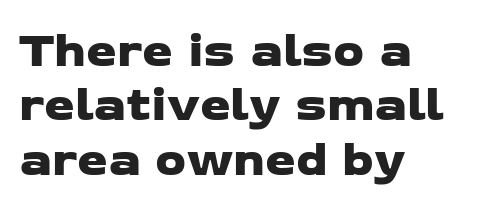
The image shows 49 px wide sans-serif type; set left-aligned, tight line spacing (1.11x), normal letter spacing, not underlined; low stroke contrast and a medium x-height.
